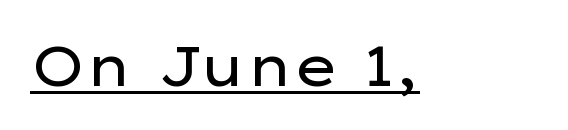
A baseline rule has been typeset under these characters. Ascenders rise straight up at ninety degrees. This reads as an unemphasized weight, regular at the heaviest. The gaps between neighbouring characters are ordinary and unremarkable.
